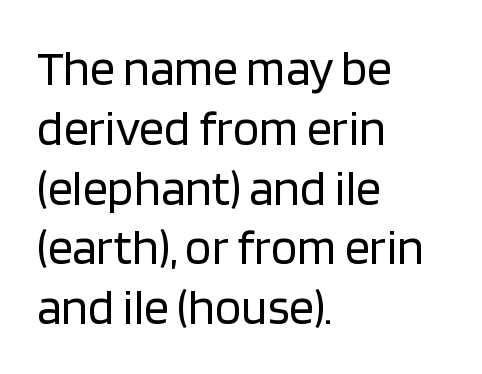
{"serif": "no", "italic": "no", "bold": "no", "weight": "regular", "width": "normal", "stroke_contrast": "low", "x_height": "large", "monospaced": "no", "underline": "no", "align": "left", "line_spacing_ratio": 1.22, "letter_spacing": "normal", "letter_spacing_em": 0.0, "glyph_px": 49}
